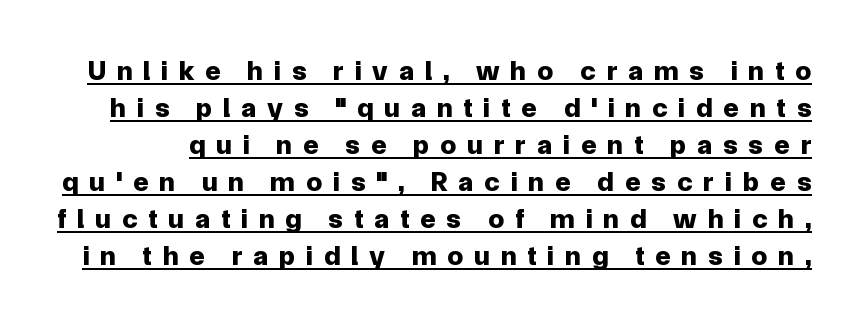
Varying glyph widths throughout — classic text-font behaviour. The face used here has the dense, thick strokes of a bold. Typographically, this falls in the sans-serif category. If you measured baseline to baseline, you'd find a middling distance.
